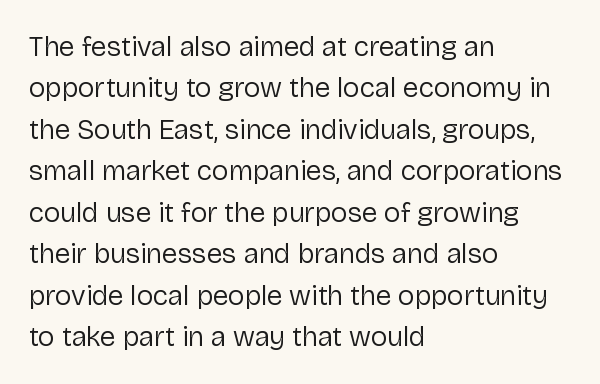
A student would call this left alignment; a typographer would say flush left, rag right. Students, observe: this is what conventionally led text looks like. These lines keep a tight, regular rhythm from letter to letter. No heavy texture on the line: the type isn't bold. Beneath every word, the page is bare. This rendering employs a face without finishing strokes, i.e., a sans-serif.
